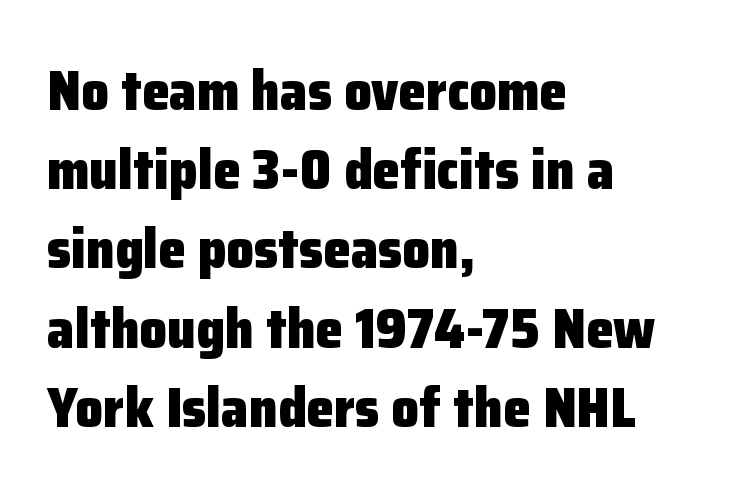
Is this a fixed-width face? No — the glyphs have proportional, varying widths. Italic: no, the glyphs are upright roman. The letterforms sit shoulder to shoulder at normal distance. If you drew a ruler down the left edge, every line would touch it. A sans-serif font was chosen for this passage.
